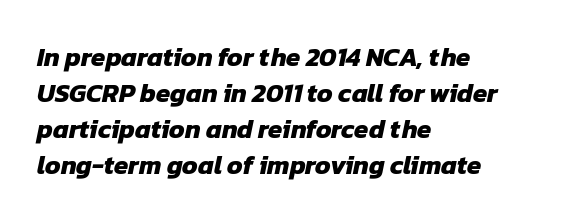
{"bold": "yes", "underline": "no", "align": "left", "line_spacing": "normal", "line_spacing_ratio": 1.38, "letter_spacing": "normal", "letter_spacing_em": 0.0, "glyph_px": 26}
